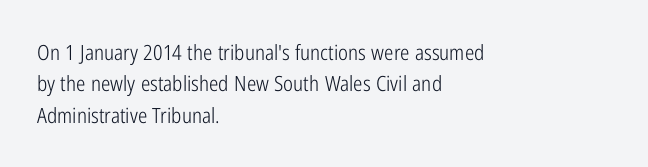
{"italic": "no", "bold": "no", "underline": "no", "align": "left", "line_spacing": "normal", "line_spacing_ratio": 1.5, "letter_spacing": "normal", "letter_spacing_em": 0.0, "glyph_px": 21}
